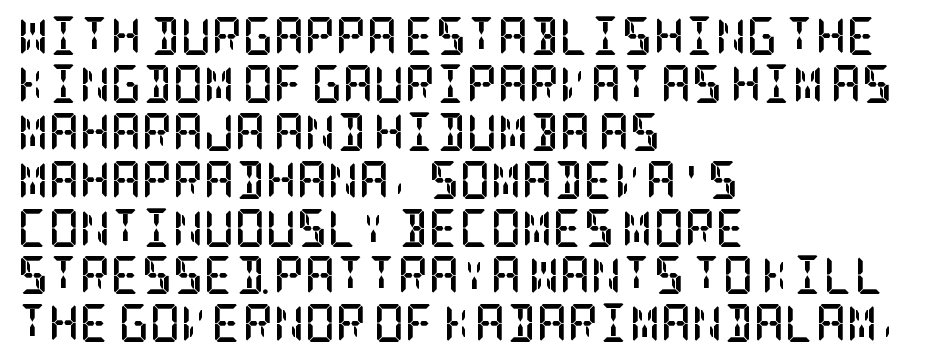
Q: Is the text bold? A: Yes.
Q: Is the text italic (slanted)? A: No, it is upright.
Q: Is the typeface a serif or a sans-serif typeface? A: Serif.
Q: Is the text underlined? A: No.
Q: How is the paragraph aligned? A: Left-aligned.
Q: Is the spacing between letters normal or unusually wide? A: Normal.
Q: Is the spacing between lines tight, normal or loose? A: Normal.
Q: Width (condensed, normal, or wide)? A: Condensed.
Q: Stroke contrast? A: Low.
Q: x-height? A: Large.
